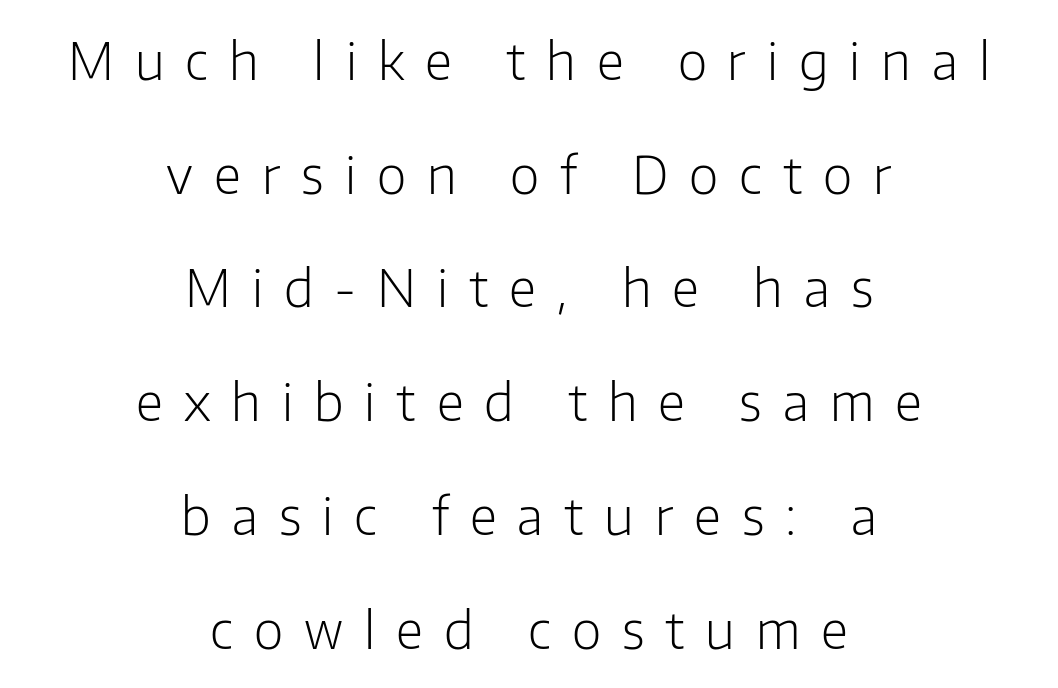
The image shows 51 px light sans-serif type, upright; set centered, loose line spacing (2.23x), unusually wide letter spacing (+0.41 em), not underlined; low stroke contrast and a medium x-height.
